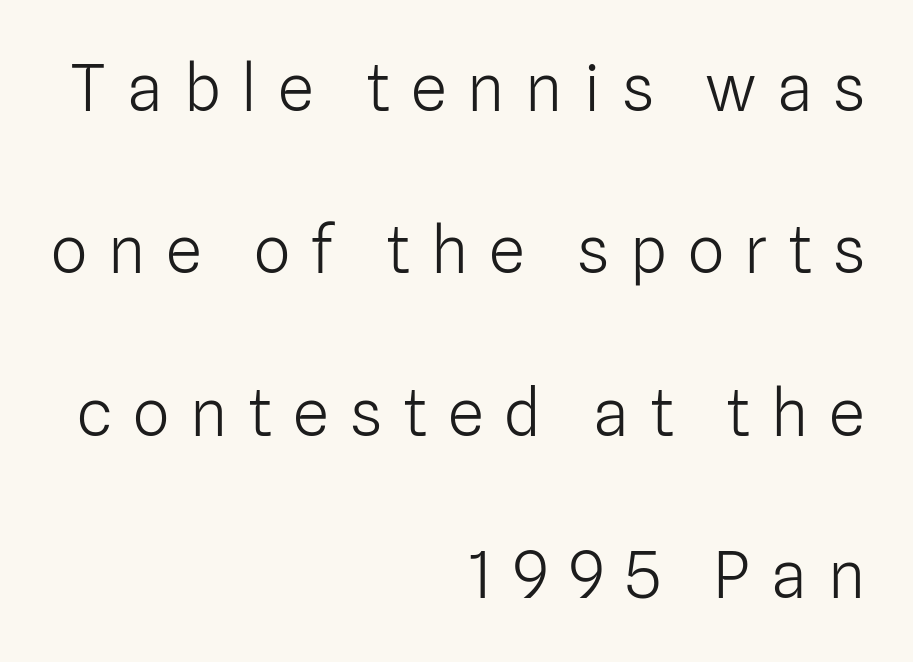
Q: Is the text bold? A: No.
Q: Is the text italic (slanted)? A: No, it is upright.
Q: Is the typeface a serif or a sans-serif typeface? A: Sans-serif.
Q: Is the text underlined? A: No.
Q: How is the paragraph aligned? A: Right-aligned.
Q: Is the spacing between letters normal or unusually wide? A: Unusually wide.
Q: Is the spacing between lines tight, normal or loose? A: Loose.
Q: Width (condensed, normal, or wide)? A: Normal.
Q: Stroke contrast? A: Low.
Q: x-height? A: Medium.
Q: Monospaced? A: No.
